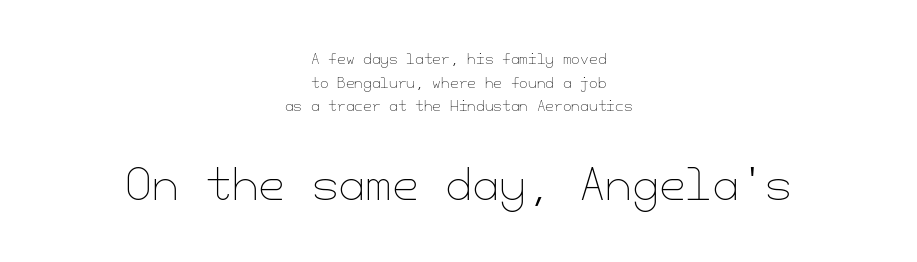
Q: Is the text bold? A: No.
Q: Is the text italic (slanted)? A: No, it is upright.
Q: Is the text underlined? A: No.
Q: How is the paragraph aligned? A: Centered.
Q: Is the spacing between letters normal or unusually wide? A: Normal.
Q: Is the spacing between lines tight, normal or loose? A: Normal.
Q: Which block of text is set in a larger size, the first (top) or the second (bottom)? A: The second (bottom) one.
Q: Width (condensed, normal, or wide)? A: Normal.
Q: Stroke contrast? A: Low.
Q: x-height? A: Small.
